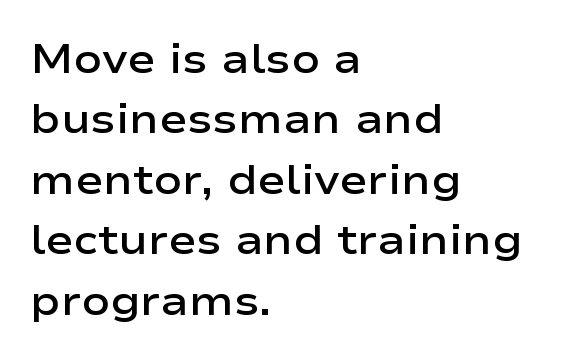
{"serif": "no", "italic": "no", "bold": "semi", "weight": "semibold", "width": "wide", "stroke_contrast": "low", "x_height": "medium", "monospaced": "no", "underline": "no", "align": "left", "line_spacing": "normal", "line_spacing_ratio": 1.44, "letter_spacing": "normal", "letter_spacing_em": 0.0, "glyph_px": 42}
